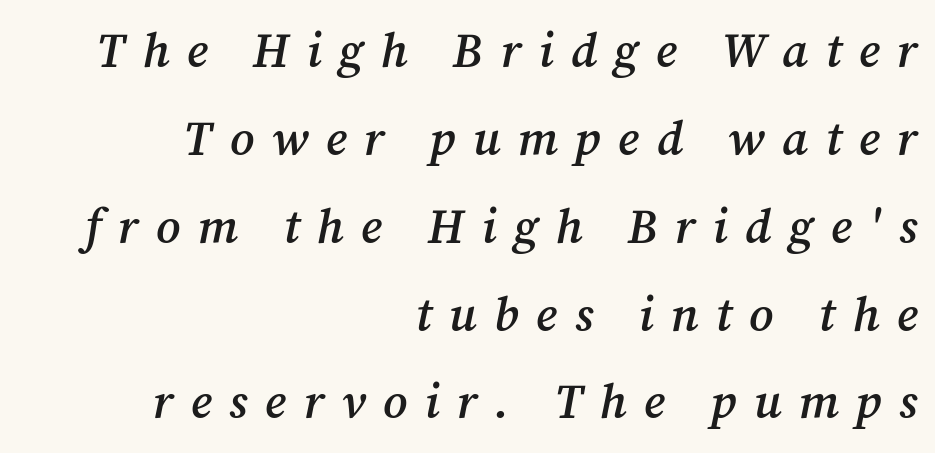
The image shows 48 px semibold serif type, italic (leaning right); set right-aligned, line spacing 1.83x, unusually wide letter spacing (+0.36 em), not underlined; medium stroke contrast and a medium x-height.
